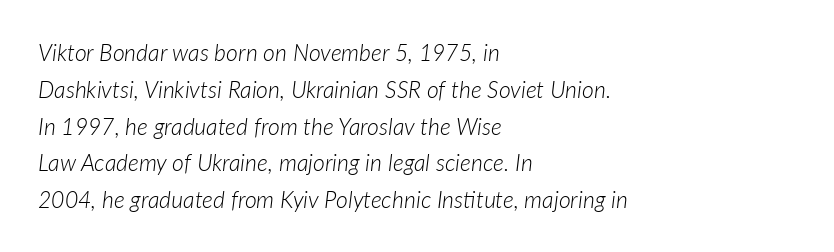
The image shows 23 px text type, italic (leaning right); set left-aligned, normal line spacing (1.6x), normal letter spacing, not underlined.
